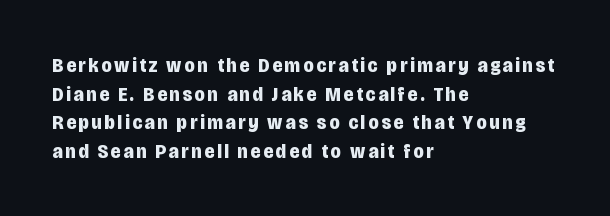
The image shows 21 px bold type, upright; set left-aligned, normal line spacing (1.36x), not underlined.
